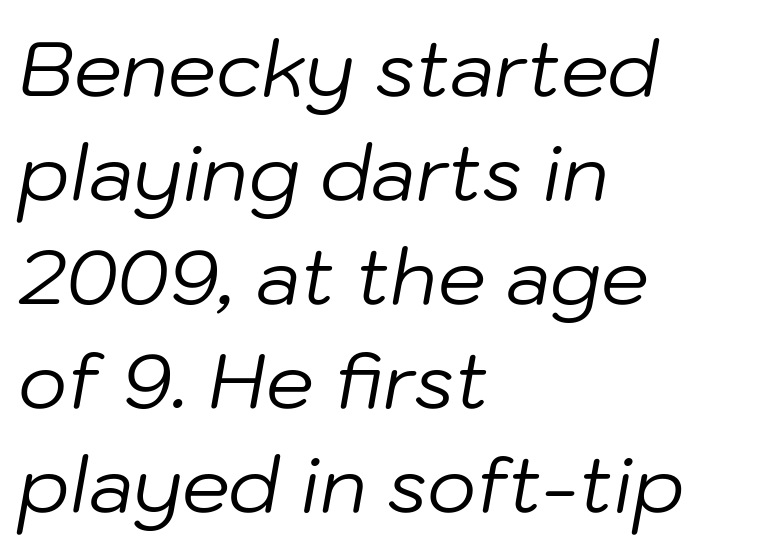
{"italic": "yes", "lean": "right", "slant_degrees": 10, "bold": "no", "weight": "regular", "width": "normal", "stroke_contrast": "low", "x_height": "medium", "monospaced": "no", "underline": "no", "align": "left", "line_spacing": "normal", "line_spacing_ratio": 1.37, "letter_spacing": "normal", "letter_spacing_em": 0.0, "glyph_px": 76}
